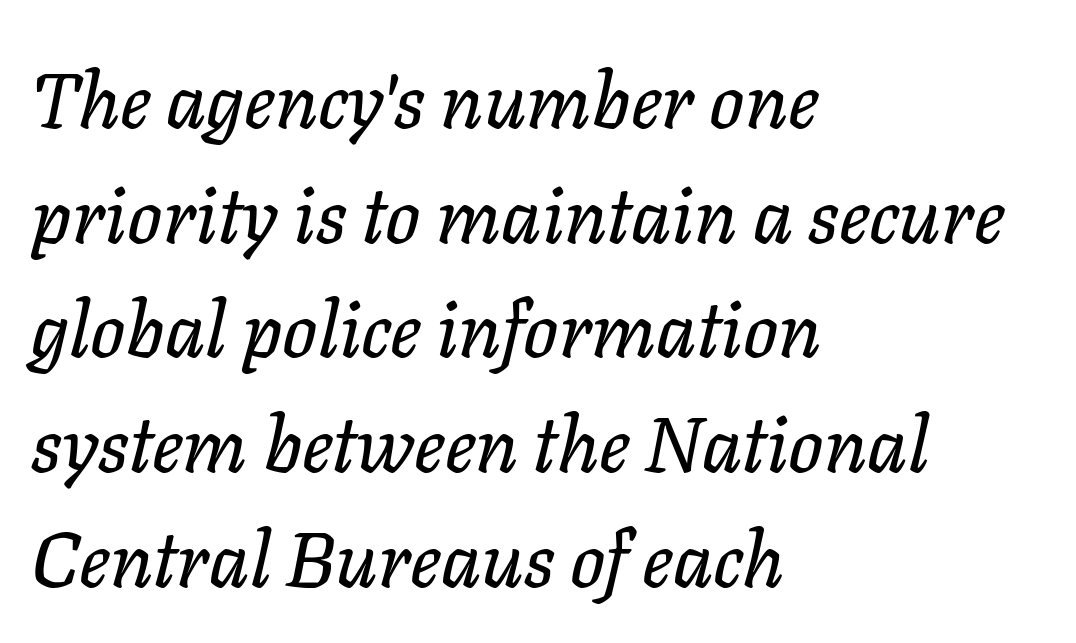
The block of text has a typical density, with ordinary space between rows. Spacing verdict: proportional, widths tailored to each character. Spacing between characters is what you'd get straight out of the box. The paragraph has a hard left edge and a soft right edge. Words float on clear page, feet unadorned.
